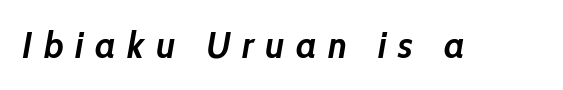
The image shows 37 px semibold type, italic (leaning right); set unusually wide letter spacing (+0.31 em), not underlined; low stroke contrast and a medium x-height.
